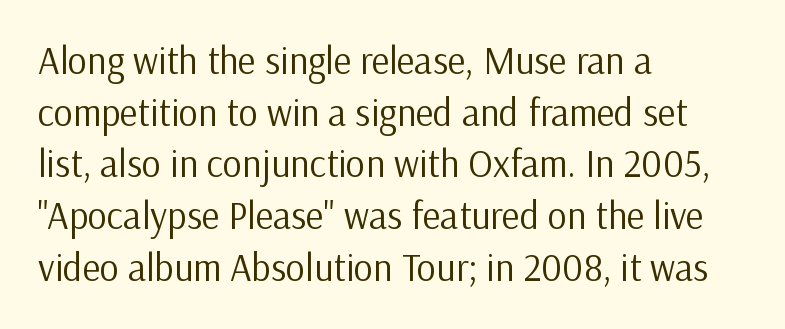
Q: Is the text bold? A: No.
Q: Is the text italic (slanted)? A: No, it is upright.
Q: Is the typeface a serif or a sans-serif typeface? A: Sans-serif.
Q: Is the text underlined? A: No.
Q: How is the paragraph aligned? A: Left-aligned.
Q: Is the spacing between letters normal or unusually wide? A: Normal.
Q: Is the spacing between lines tight, normal or loose? A: Normal.
Q: Width (condensed, normal, or wide)? A: Normal.
Q: Stroke contrast? A: Low.
Q: x-height? A: Medium.
Q: Monospaced? A: No.
